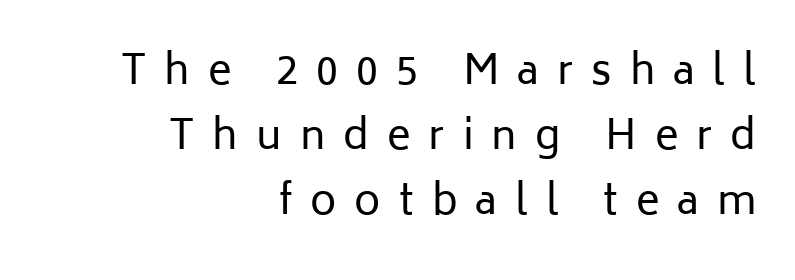
{"serif": "no", "italic": "no", "bold": "no", "weight": "regular", "width": "normal", "stroke_contrast": "low", "x_height": "medium", "monospaced": "no", "underline": "no", "align": "right", "line_spacing": "normal", "line_spacing_ratio": 1.62, "letter_spacing": "wide", "letter_spacing_em": 0.45, "glyph_px": 40}
